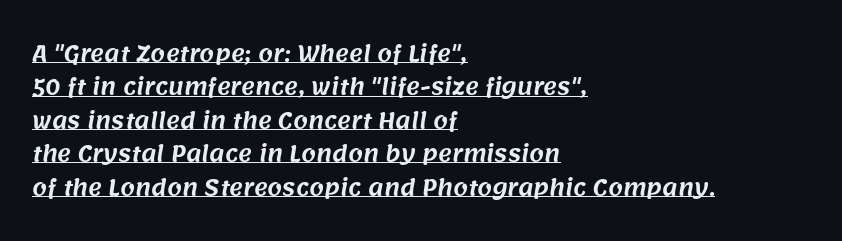
This sample uses plain, unmodified letter spacing. Whoever set this chose a conventional vertical rhythm. The passage shown is underscored from start to finish. The setting favours the left margin, as ordinary paragraphs usually do.
